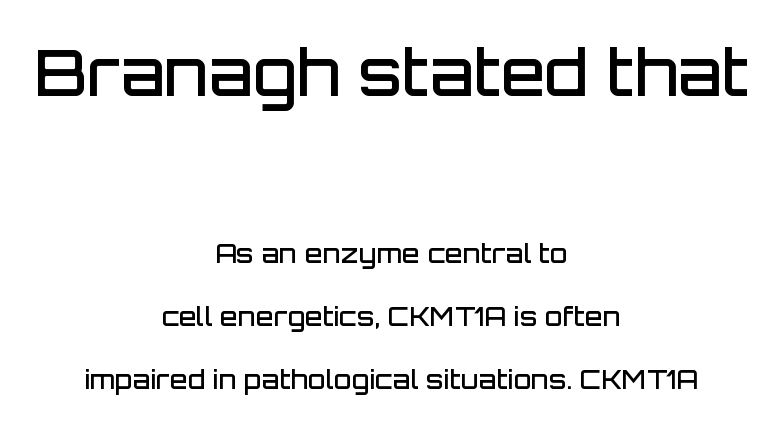
Q: Is the text bold? A: Semi-bold.
Q: Is the text italic (slanted)? A: No, it is upright.
Q: Is the typeface a serif or a sans-serif typeface? A: Sans-serif.
Q: Is the text underlined? A: No.
Q: How is the paragraph aligned? A: Centered.
Q: Is the spacing between letters normal or unusually wide? A: Normal.
Q: Is the spacing between lines tight, normal or loose? A: Loose.
Q: Which block of text is set in a larger size, the first (top) or the second (bottom)? A: The first (top) one.
Q: Width (condensed, normal, or wide)? A: Normal.
Q: Stroke contrast? A: Low.
Q: x-height? A: Large.
Q: Monospaced? A: No.
